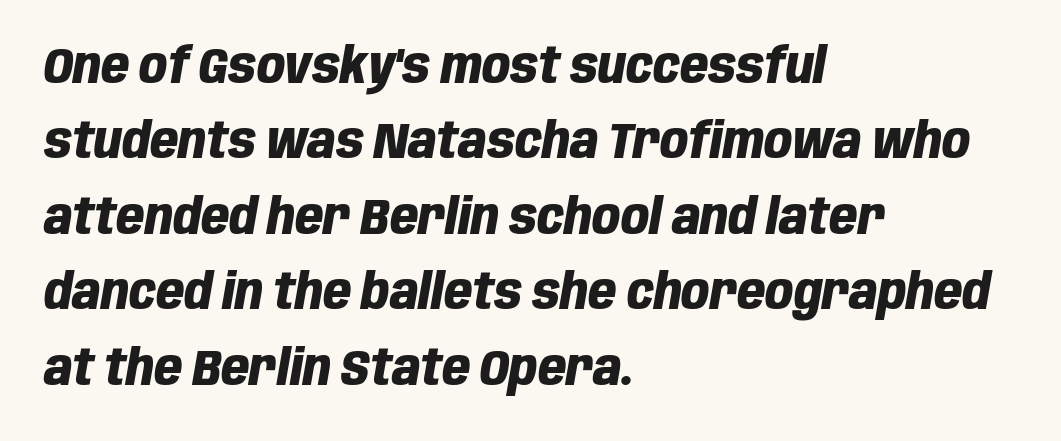
{"italic": "yes", "lean": "right", "slant_degrees": 10, "bold": "yes", "weight": "heavy", "width": "condensed", "stroke_contrast": "low", "x_height": "large", "monospaced": "no", "underline": "no", "align": "left", "line_spacing": "normal", "line_spacing_ratio": 1.54, "letter_spacing": "normal", "letter_spacing_em": 0.0, "glyph_px": 49}
